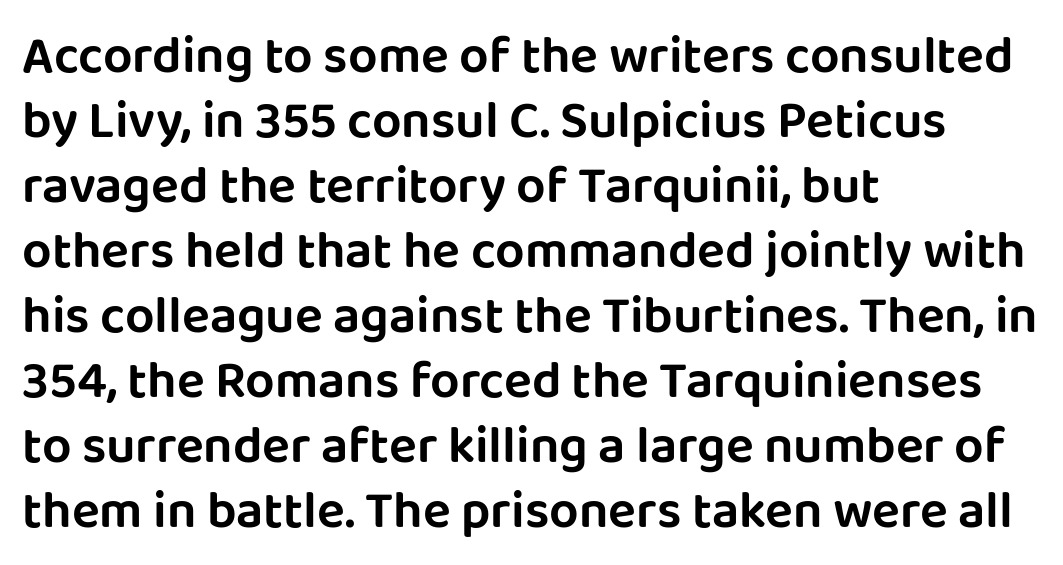
Q: Is the text italic (slanted)? A: No, it is upright.
Q: Is the typeface a serif or a sans-serif typeface? A: Sans-serif.
Q: Is the text underlined? A: No.
Q: How is the paragraph aligned? A: Left-aligned.
Q: Is the spacing between letters normal or unusually wide? A: Normal.
Q: Is the spacing between lines tight, normal or loose? A: Normal.
Q: Width (condensed, normal, or wide)? A: Normal.
Q: Stroke contrast? A: Low.
Q: x-height? A: Large.
Q: Monospaced? A: No.
